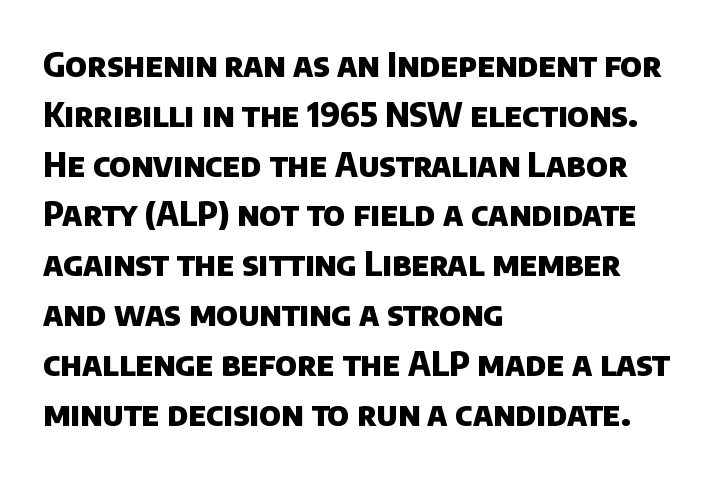
{"serif": "no", "bold": "yes", "weight": "heavy", "width": "normal", "stroke_contrast": "low", "x_height": "large", "monospaced": "no", "underline": "no", "align": "left", "line_spacing": "normal", "line_spacing_ratio": 1.51, "letter_spacing": "normal", "letter_spacing_em": 0.0, "glyph_px": 33}
